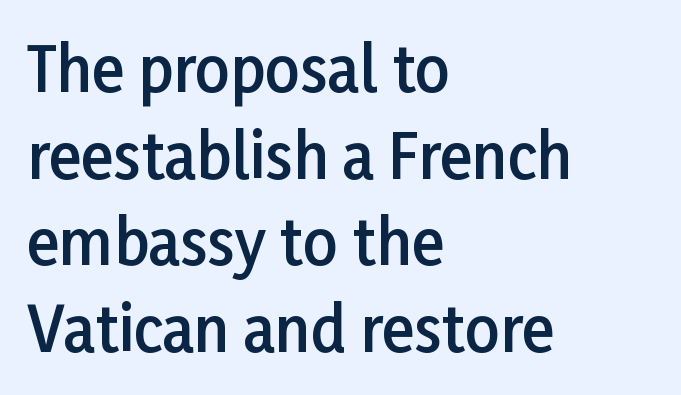
{"serif": "no", "italic": "no", "bold": "semi", "weight": "semibold", "width": "normal", "stroke_contrast": "low", "x_height": "medium", "monospaced": "no", "underline": "no", "align": "left", "line_spacing": "normal", "line_spacing_ratio": 1.42, "letter_spacing": "normal", "letter_spacing_em": 0.0, "glyph_px": 61}
